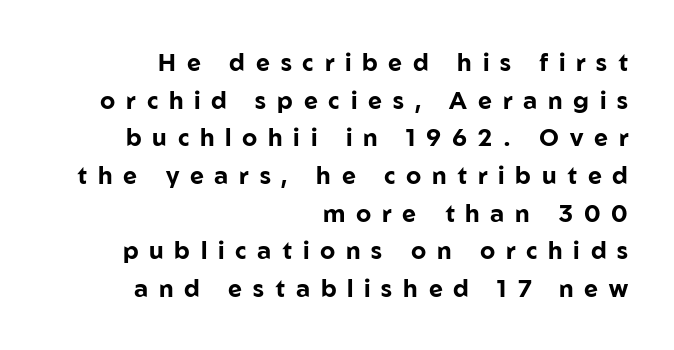
The image shows 24 px bold type, upright; set right-aligned, normal line spacing (1.57x), unusually wide letter spacing (+0.45 em), not underlined.
